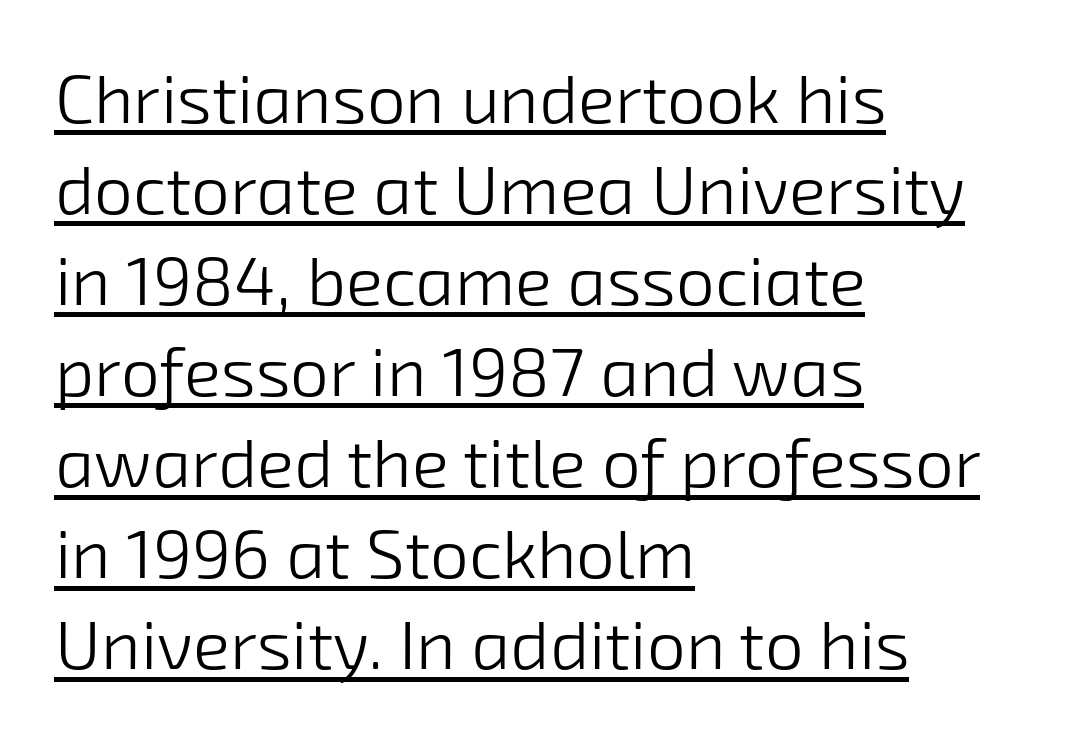
The image shows 69 px light sans-serif type; set left-aligned, normal line spacing (1.32x), normal letter spacing, underlined; low stroke contrast and a medium x-height.
